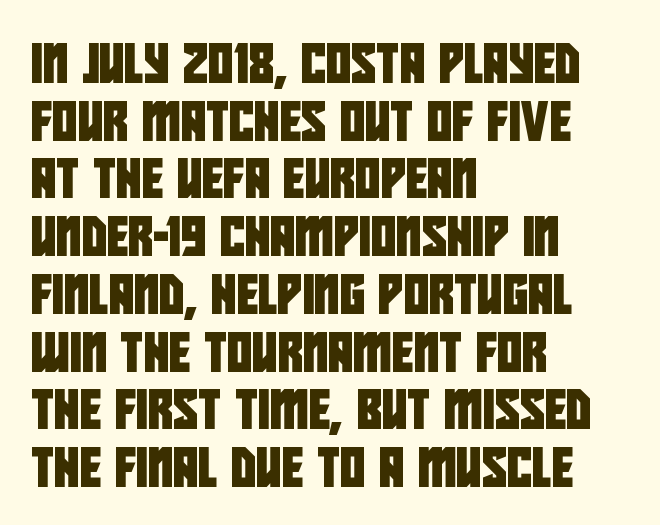
The image shows 39 px condensed sans-serif type; set left-aligned, normal line spacing (1.48x), normal letter spacing, not underlined; low stroke contrast and a large x-height.
